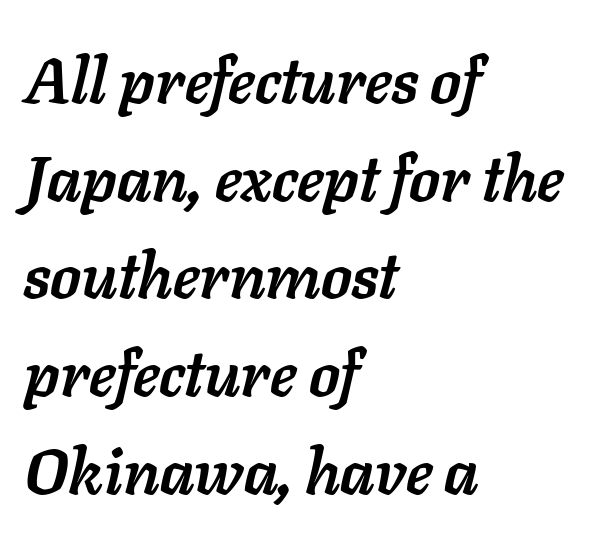
The image shows 63 px semibold type, italic (leaning right); set left-aligned, normal line spacing (1.55x), normal letter spacing, not underlined; low stroke contrast and a medium x-height.
